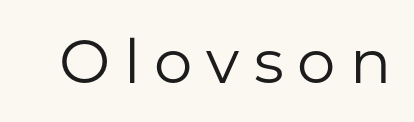
{"serif": "no", "italic": "no", "bold": "no", "weight": "regular", "width": "normal", "stroke_contrast": "low", "x_height": "medium", "monospaced": "no", "underline": "no", "letter_spacing": "wide", "letter_spacing_em": 0.23, "glyph_px": 61}
